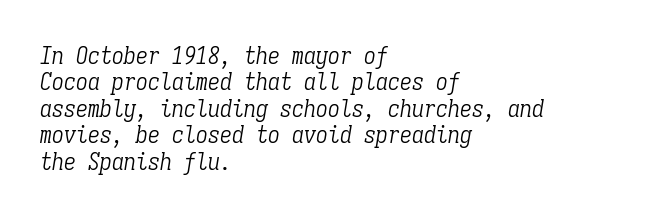
It's the slanting kind of type. One-word summary of the alignment: left. A typesetter would call this zero additional tracking. Nothing heavy about these letters — not bold at all.
